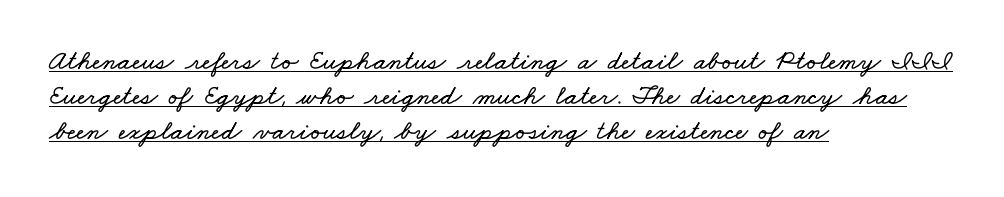
{"width": "wide", "stroke_contrast": "low", "x_height": "small", "monospaced": "no", "underline": "yes", "align": "left", "line_spacing": "normal", "line_spacing_ratio": 1.25, "letter_spacing": "normal", "letter_spacing_em": 0.0, "glyph_px": 28}
